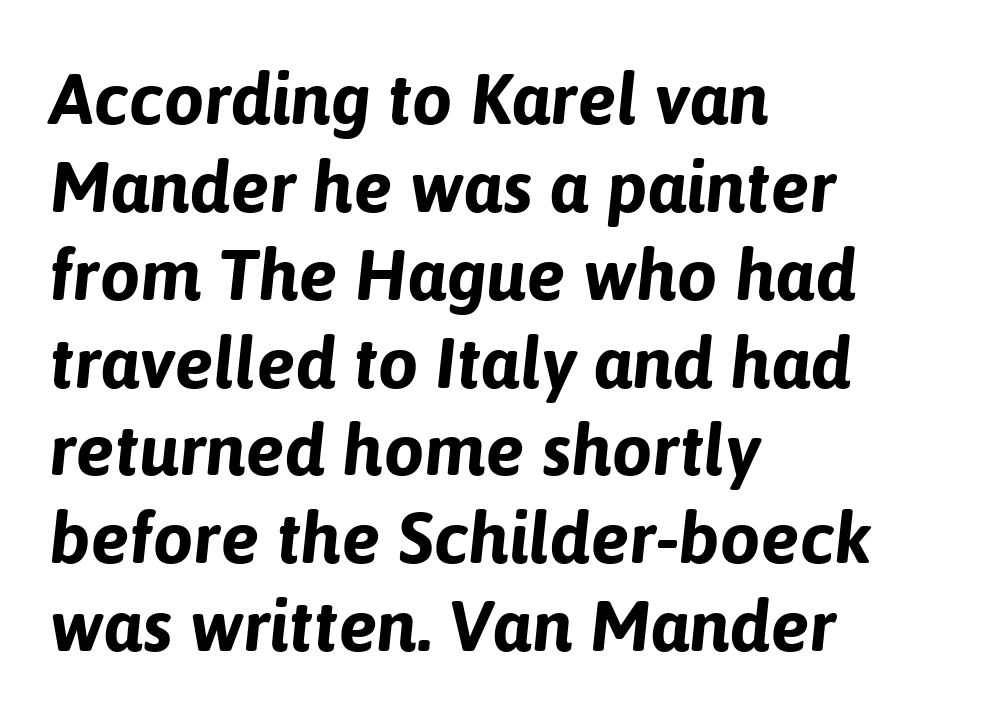
{"italic": "yes", "lean": "right", "slant_degrees": 6, "bold": "yes", "weight": "bold", "width": "normal", "stroke_contrast": "low", "x_height": "medium", "monospaced": "no", "underline": "no", "align": "left", "line_spacing_ratio": 1.22, "letter_spacing": "normal", "letter_spacing_em": 0.0, "glyph_px": 72}
